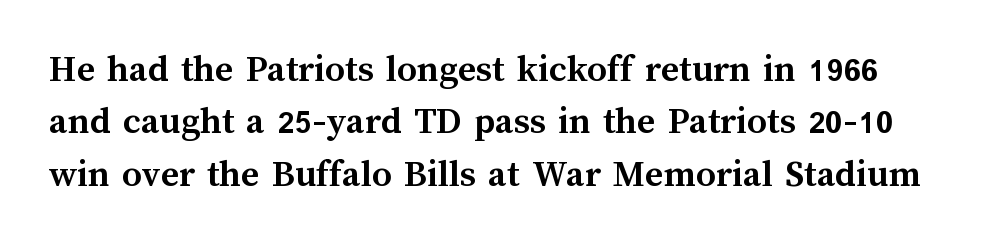
The image shows 39 px semibold type, upright; set normal line spacing (1.34x), normal letter spacing, not underlined; medium stroke contrast and a medium x-height.
